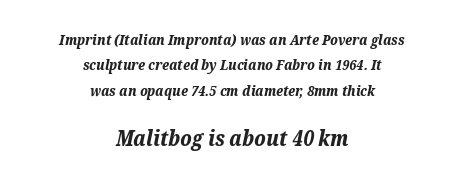
Which margin do the lines hug? Neither — every line sits in the middle. The letters are slanted; this is an italic face. Check under the words: just untouched page. This sample uses plain, unmodified letter spacing.
